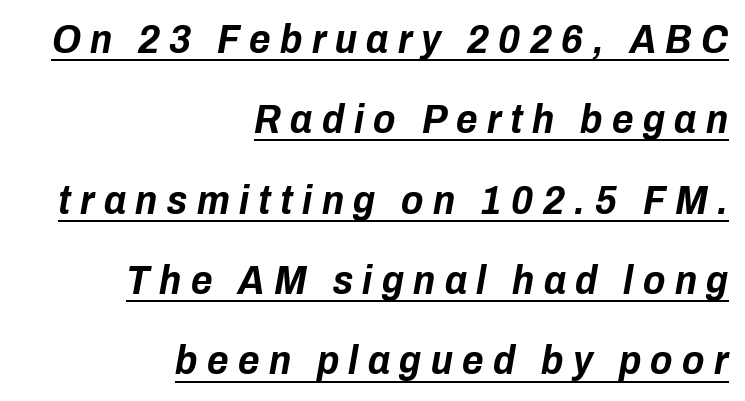
The image shows 41 px bold, condensed type, italic (leaning right); set right-aligned, loose line spacing (1.96x), unusually wide letter spacing (+0.23 em), underlined; low stroke contrast and a medium x-height.
